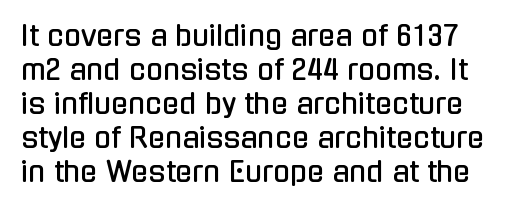
Each letter keeps its own natural width here, so spacing adapts to shape. A bare baseline throughout the passage. It's the straight-up-and-down kind of type. Look at the bottom of the vertical strokes: they stop flat, with no serifs.
